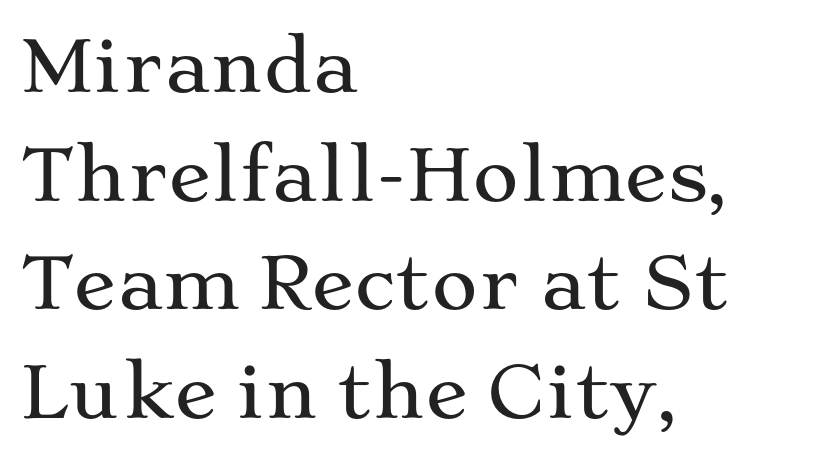
Q: Is the text italic (slanted)? A: No, it is upright.
Q: Is the typeface a serif or a sans-serif typeface? A: Serif.
Q: Is the text underlined? A: No.
Q: How is the paragraph aligned? A: Left-aligned.
Q: Is the spacing between letters normal or unusually wide? A: Normal.
Q: Is the spacing between lines tight, normal or loose? A: Normal.
Q: Width (condensed, normal, or wide)? A: Wide.
Q: Stroke contrast? A: Medium.
Q: x-height? A: Medium.
Q: Monospaced? A: No.
